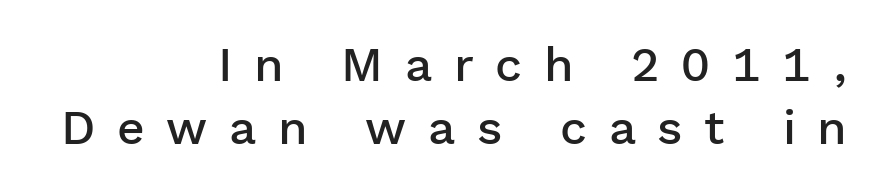
Unlike italic type, these characters show no tilt at all. Examine the stroke ends and you'll find no serifs. The rendering uses a moderate line-height, typical for paragraphs. Tracking value appears strongly positive — letters spread wide. As a designer I'd log this as weight 600, semibold. A typesetter would call this proportional, since set widths differ per character.
